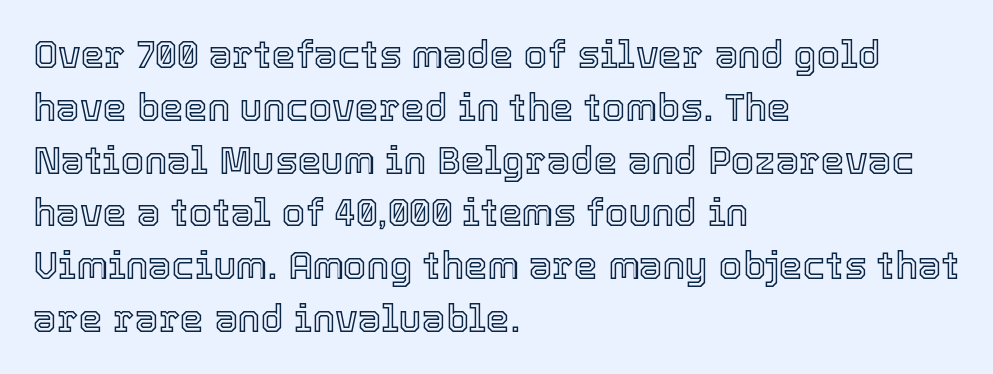
The image shows 38 px text type, upright; set left-aligned, normal line spacing (1.39x), normal letter spacing, not underlined; a medium x-height.
